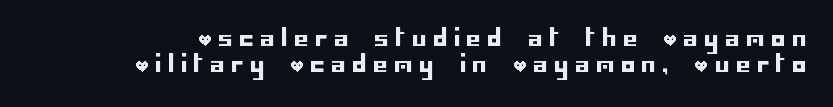
{"italic": "no", "underline": "no", "line_spacing": "tight", "line_spacing_ratio": 1.13, "letter_spacing": "wide", "letter_spacing_em": 0.29, "glyph_px": 23}
